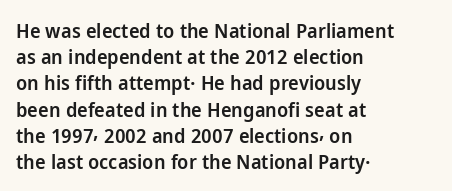
Q: Is the text bold? A: Semi-bold.
Q: Is the text italic (slanted)? A: No, it is upright.
Q: Is the text underlined? A: No.
Q: How is the paragraph aligned? A: Left-aligned.
Q: Is the spacing between letters normal or unusually wide? A: Normal.
Q: Is the spacing between lines tight, normal or loose? A: Normal.
